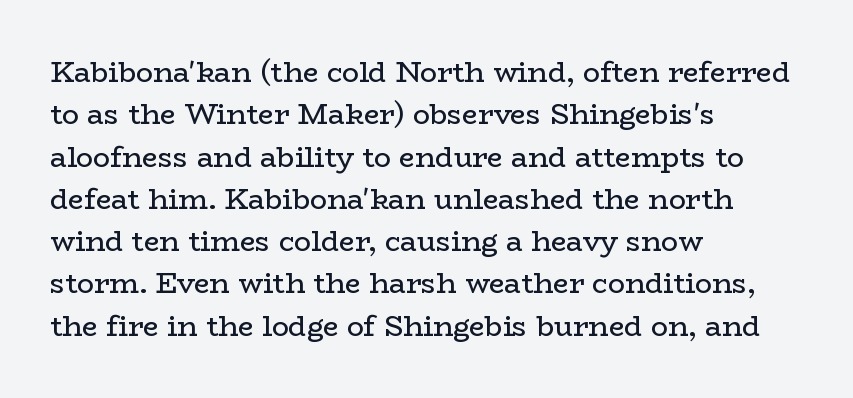
The image shows 28 px regular-weight, wide serif type, upright; set left-aligned, normal line spacing (1.51x), normal letter spacing, not underlined; low stroke contrast and a medium x-height.
